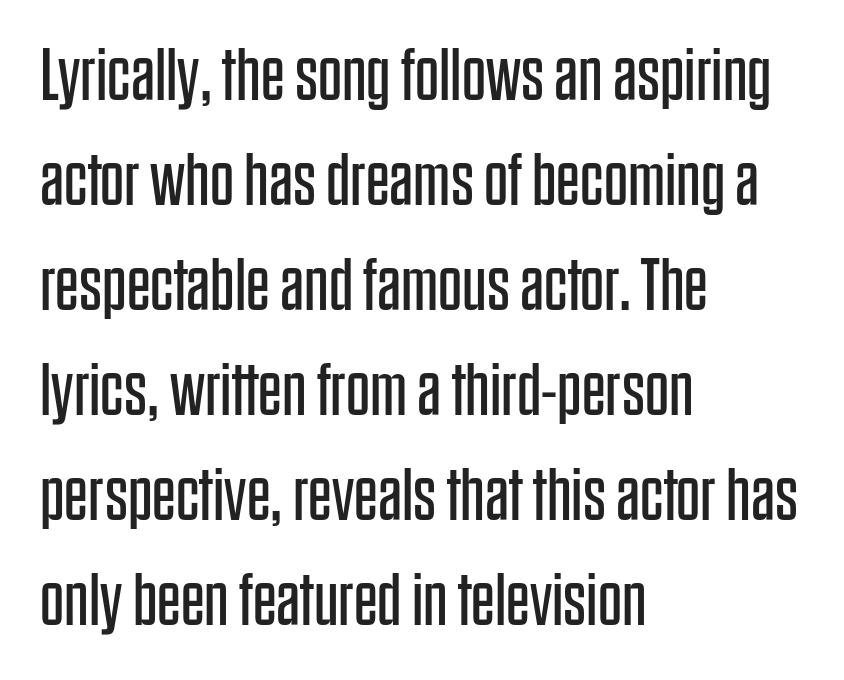
Q: Is the text bold? A: No.
Q: Is the text italic (slanted)? A: No, it is upright.
Q: Is the typeface a serif or a sans-serif typeface? A: Sans-serif.
Q: Is the text underlined? A: No.
Q: How is the paragraph aligned? A: Left-aligned.
Q: Is the spacing between letters normal or unusually wide? A: Normal.
Q: Is the spacing between lines tight, normal or loose? A: Normal.
Q: Width (condensed, normal, or wide)? A: Condensed.
Q: Stroke contrast? A: Low.
Q: x-height? A: Large.
Q: Monospaced? A: No.
